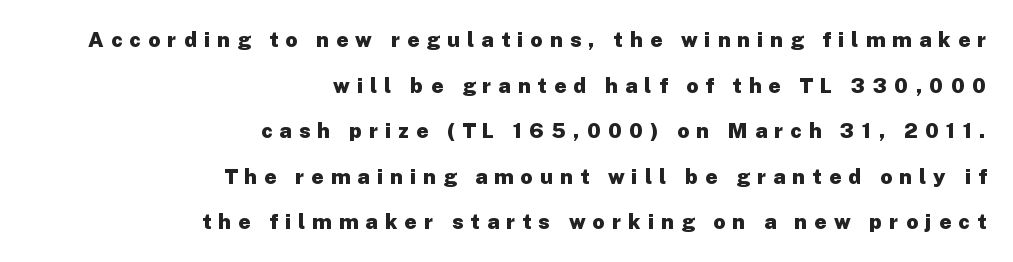
The image shows 21 px bold type, upright; set right-aligned, loose line spacing (2.17x), unusually wide letter spacing (+0.34 em), not underlined.
